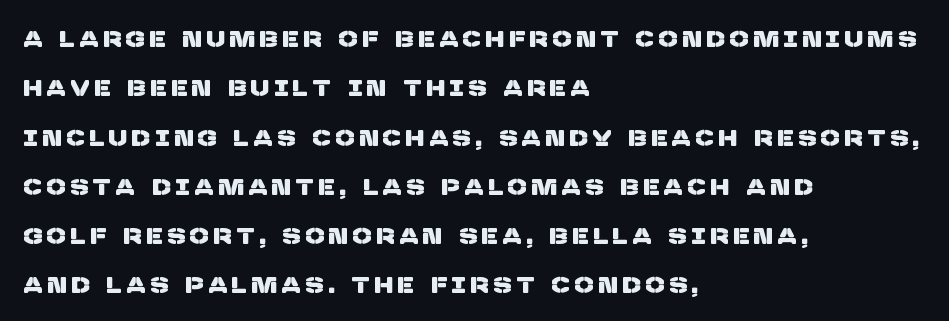
{"underline": "no", "align": "left", "line_spacing": "loose", "line_spacing_ratio": 2.24, "letter_spacing": "wide", "letter_spacing_em": 0.24, "glyph_px": 22}
